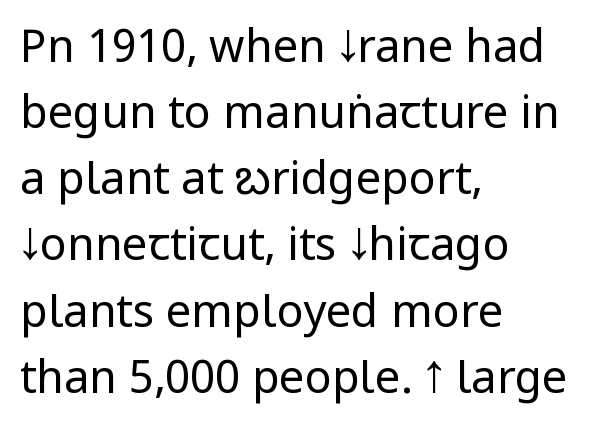
The words here are not underlined. The passage shown is typed in a proportional face where columns would drift. Compared with a centered layout, this one pins lines to the left instead. Is the letter spacing exaggerated? No — it looks like the ordinary default. No letter is thick-stroked: the sample isn't bold. The lines sit at an ordinary, default distance from one another.
